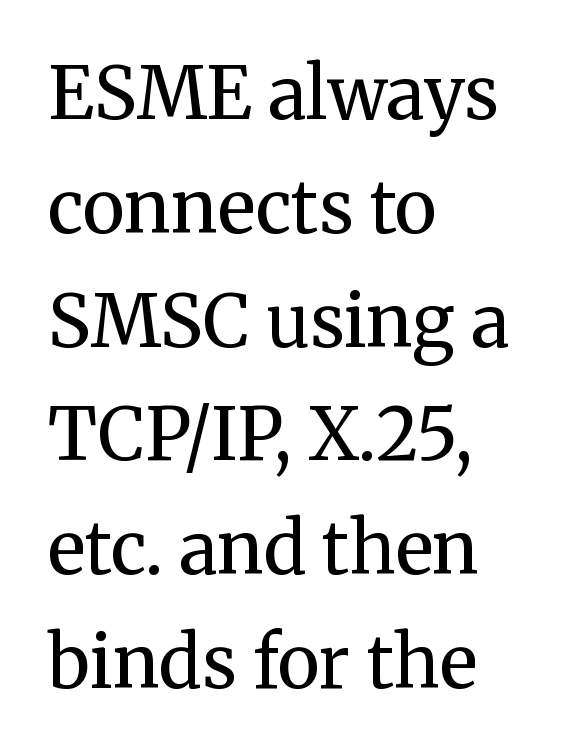
The image shows 72 px regular-weight serif type, upright; set left-aligned, normal line spacing (1.58x), normal letter spacing, not underlined; medium stroke contrast and a medium x-height.
